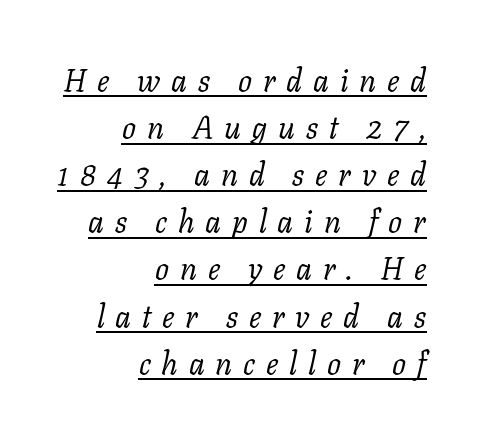
{"serif": "yes", "italic": "yes", "lean": "right", "slant_degrees": 11, "bold": "no", "weight": "regular", "width": "normal", "stroke_contrast": "low", "x_height": "medium", "monospaced": "no", "underline": "yes", "align": "right", "line_spacing": "normal", "line_spacing_ratio": 1.52, "letter_spacing": "wide", "letter_spacing_em": 0.35, "glyph_px": 31}
